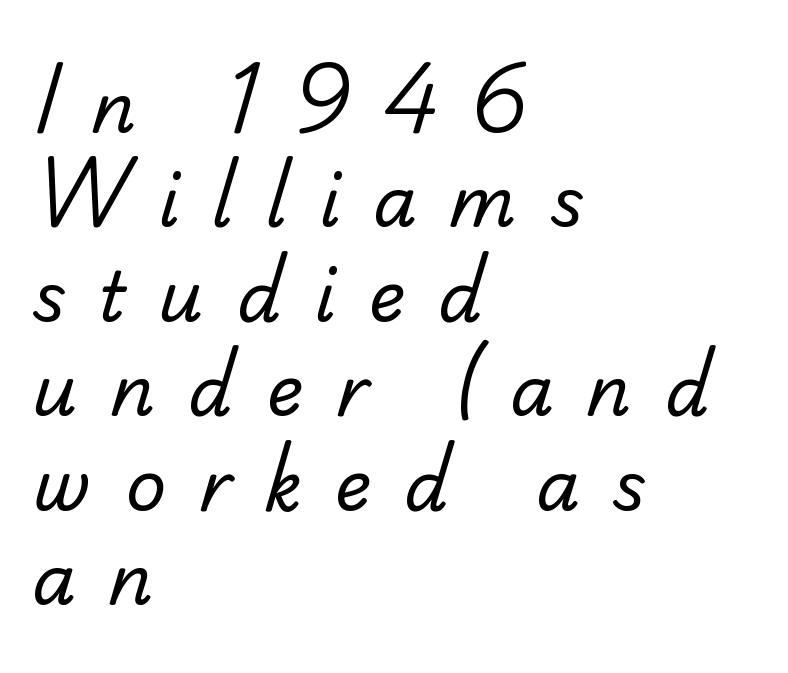
{"serif": "no", "bold": "no", "weight": "regular", "width": "normal", "stroke_contrast": "low", "x_height": "small", "monospaced": "no", "underline": "no", "align": "left", "line_spacing": "normal", "line_spacing_ratio": 1.35, "letter_spacing": "wide", "letter_spacing_em": 0.47, "glyph_px": 70}
